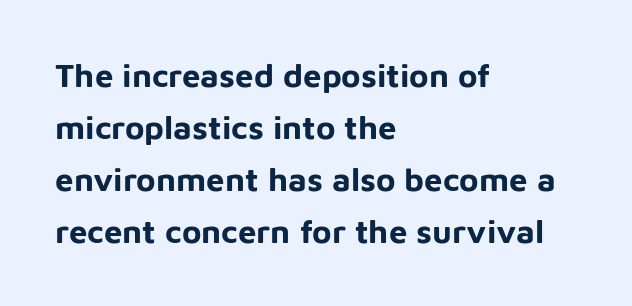
The image shows 33 px bold sans-serif type, upright; set left-aligned, normal line spacing (1.58x), normal letter spacing, not underlined; low stroke contrast and a medium x-height.
